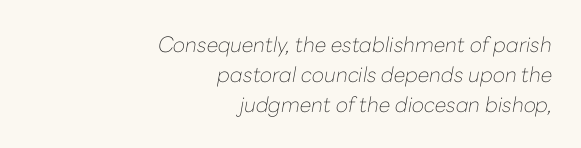
{"italic": "yes", "lean": "right", "slant_degrees": 10, "bold": "no", "underline": "no", "align": "right", "line_spacing": "normal", "line_spacing_ratio": 1.43, "letter_spacing": "normal", "letter_spacing_em": 0.0, "glyph_px": 21}
